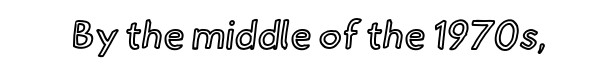
Q: Is the text italic (slanted)? A: Yes.
Q: Is the text underlined? A: No.
Q: Is the spacing between letters normal or unusually wide? A: Normal.
Q: Width (condensed, normal, or wide)? A: Normal.
Q: x-height? A: Small.
Q: Monospaced? A: No.
